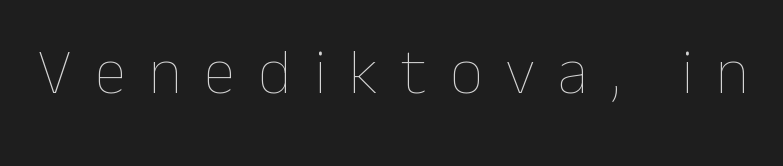
{"italic": "no", "bold": "no", "weight": "thin", "width": "normal", "stroke_contrast": "low", "x_height": "medium", "monospaced": "no", "underline": "no", "letter_spacing": "wide", "letter_spacing_em": 0.35, "glyph_px": 65}
